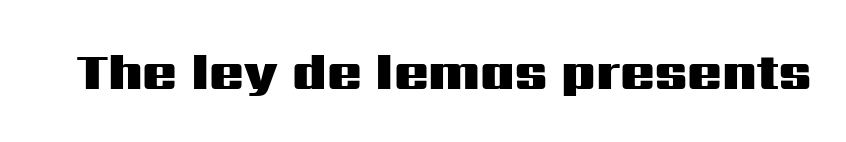
A bare baseline throughout the passage. Look at the tracking — it's just the regular setting, nothing added. Nothing sits at the stroke ends, so this counts as sans-serif. You could not count columns in this text — the font is proportionally spaced.
